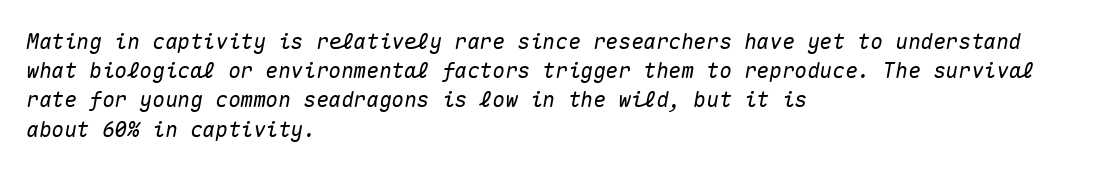
Q: Is the text italic (slanted)? A: Yes, it leans right by about 10 degrees.
Q: Is the text underlined? A: No.
Q: How is the paragraph aligned? A: Left-aligned.
Q: Is the spacing between letters normal or unusually wide? A: Normal.
Q: Is the spacing between lines tight, normal or loose? A: Normal.
